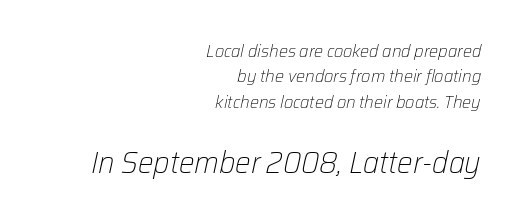
Q: Is the text bold? A: No.
Q: Is the text italic (slanted)? A: Yes, it leans right by about 12 degrees.
Q: Is the text underlined? A: No.
Q: How is the paragraph aligned? A: Right-aligned.
Q: Is the spacing between letters normal or unusually wide? A: Normal.
Q: Is the spacing between lines tight, normal or loose? A: Normal.
Q: Which block of text is set in a larger size, the first (top) or the second (bottom)? A: The second (bottom) one.
Q: Width (condensed, normal, or wide)? A: Normal.
Q: Stroke contrast? A: Low.
Q: x-height? A: Medium.
Q: Monospaced? A: No.
